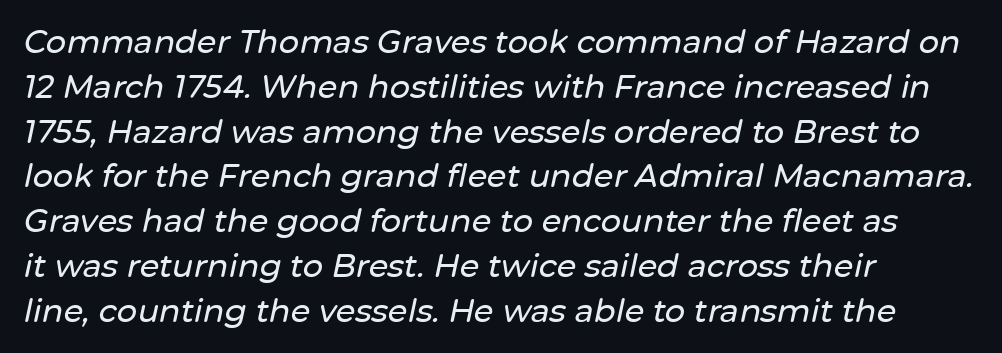
{"italic": "yes", "lean": "right", "slant_degrees": 12, "width": "normal", "stroke_contrast": "low", "x_height": "medium", "monospaced": "no", "underline": "no", "align": "left", "line_spacing": "normal", "line_spacing_ratio": 1.4, "letter_spacing": "normal", "letter_spacing_em": 0.0, "glyph_px": 32}
